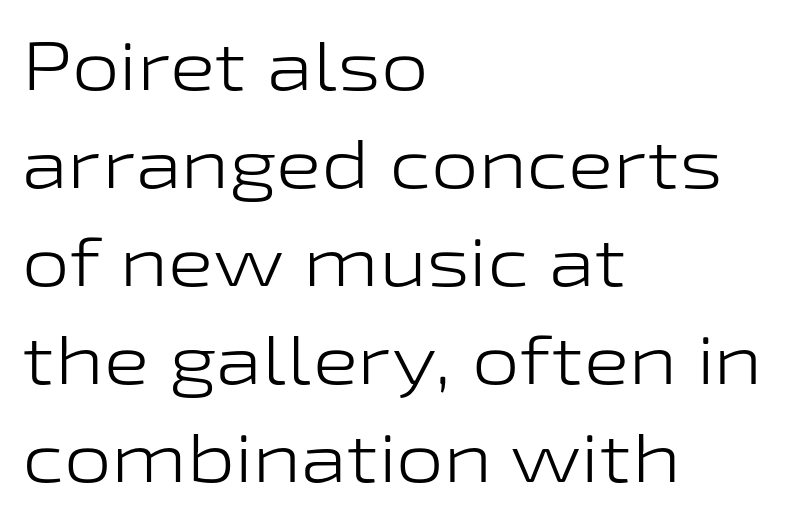
The image shows 68 px light, wide sans-serif type, upright; set left-aligned, normal line spacing (1.44x), normal letter spacing, not underlined; low stroke contrast and a medium x-height.
